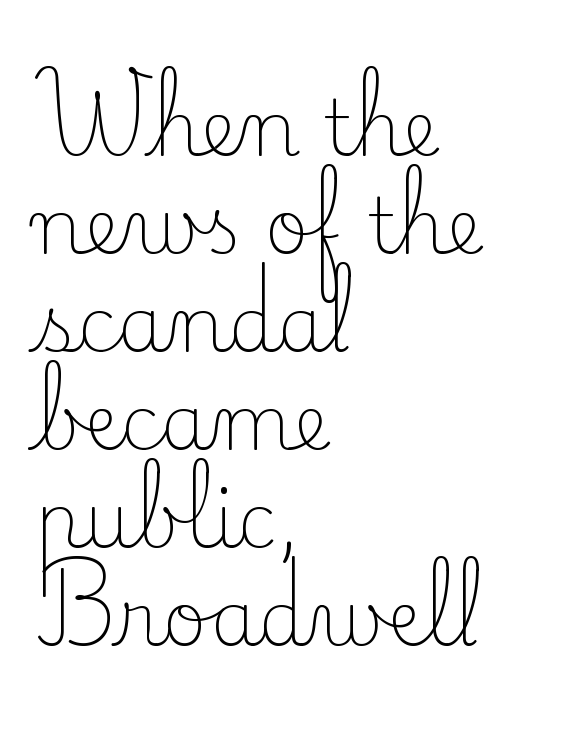
Q: Is the text bold? A: No.
Q: Is the text italic (slanted)? A: No, it is upright.
Q: Is the typeface a serif or a sans-serif typeface? A: Serif.
Q: Is the text underlined? A: No.
Q: How is the paragraph aligned? A: Left-aligned.
Q: Is the spacing between letters normal or unusually wide? A: Normal.
Q: Is the spacing between lines tight, normal or loose? A: Normal.
Q: Width (condensed, normal, or wide)? A: Normal.
Q: Stroke contrast? A: Low.
Q: x-height? A: Small.
Q: Monospaced? A: No.
